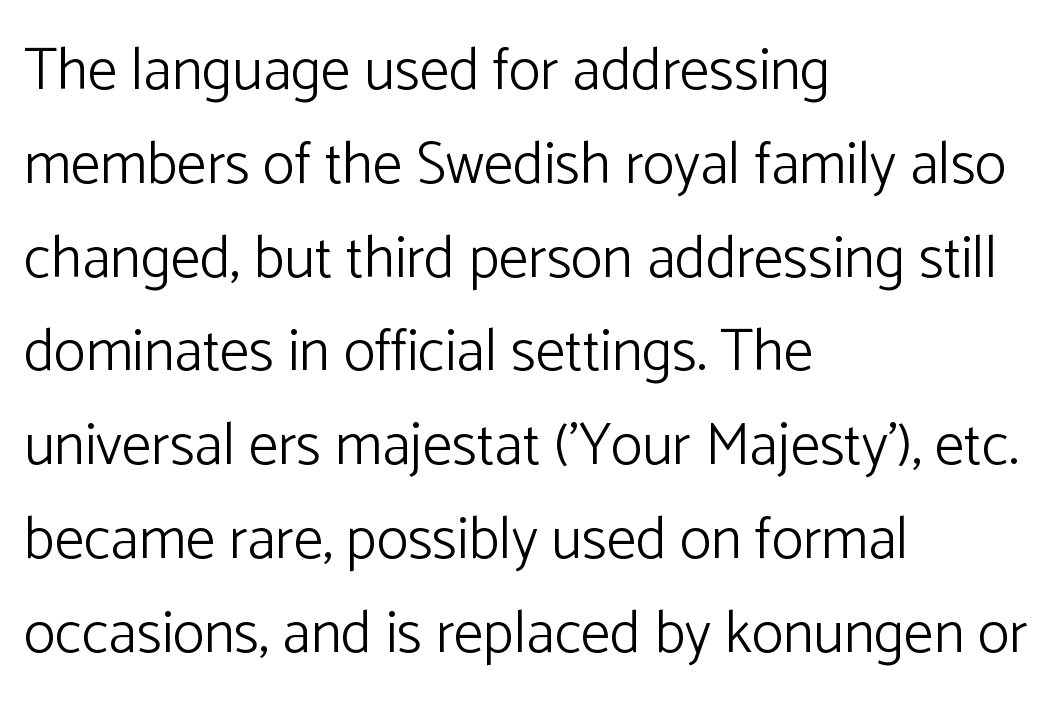
{"serif": "no", "italic": "no", "bold": "no", "weight": "light", "width": "normal", "stroke_contrast": "low", "x_height": "medium", "monospaced": "no", "underline": "no", "align": "left", "line_spacing": "normal", "line_spacing_ratio": 1.59, "letter_spacing": "normal", "letter_spacing_em": 0.0, "glyph_px": 59}
